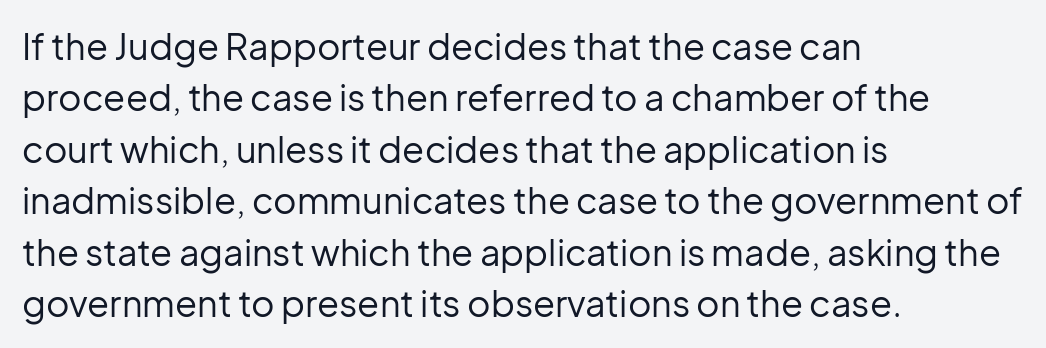
{"serif": "no", "italic": "no", "bold": "no", "weight": "regular", "width": "normal", "stroke_contrast": "low", "x_height": "medium", "monospaced": "no", "underline": "no", "align": "left", "line_spacing": "normal", "line_spacing_ratio": 1.43, "letter_spacing": "normal", "letter_spacing_em": 0.0, "glyph_px": 36}
